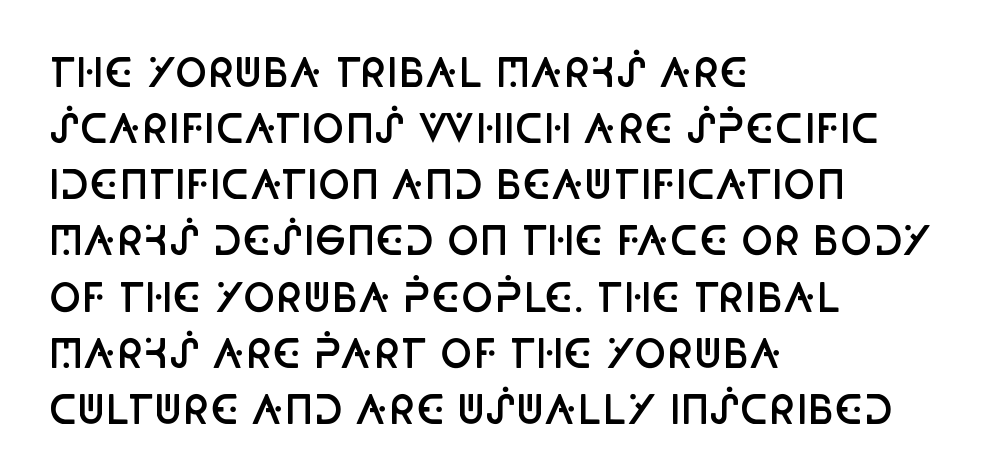
{"serif": "no", "italic": "no", "bold": "semi", "weight": "semibold", "width": "condensed", "stroke_contrast": "low", "x_height": "large", "monospaced": "no", "underline": "no", "align": "left", "line_spacing": "normal", "line_spacing_ratio": 1.44, "letter_spacing": "normal", "letter_spacing_em": 0.0, "glyph_px": 39}
